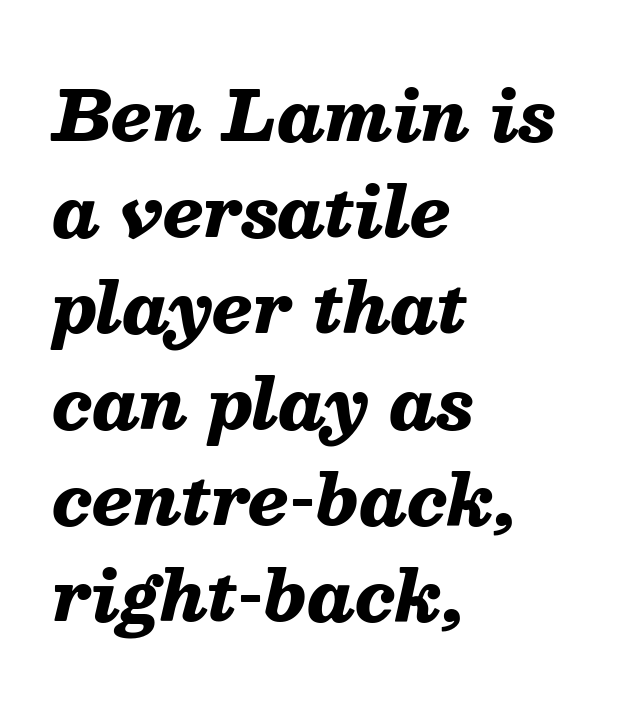
Q: Is the text bold? A: Yes.
Q: Is the text italic (slanted)? A: Yes, it leans right by about 13 degrees.
Q: Is the text underlined? A: No.
Q: How is the paragraph aligned? A: Left-aligned.
Q: Is the spacing between letters normal or unusually wide? A: Normal.
Q: Is the spacing between lines tight, normal or loose? A: Normal.
Q: Width (condensed, normal, or wide)? A: Normal.
Q: Stroke contrast? A: Medium.
Q: x-height? A: Medium.
Q: Monospaced? A: No.
